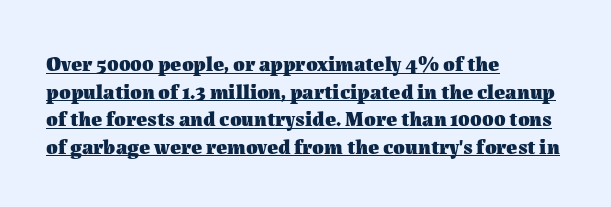
The image shows 21 px bold type, upright; set left-aligned, normal line spacing (1.31x), normal letter spacing, underlined.
